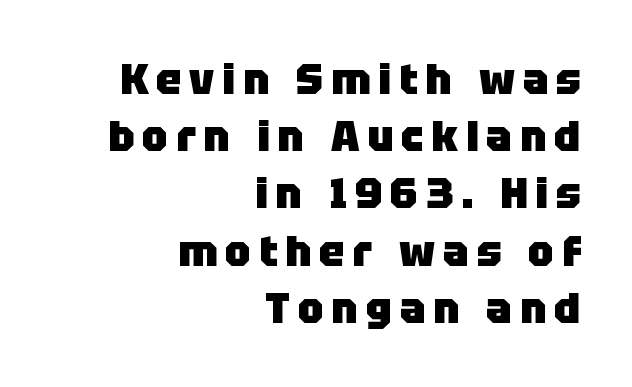
The image shows 43 px heavy sans-serif type, upright; set right-aligned, normal line spacing (1.33x), not underlined; low stroke contrast and a large x-height.
